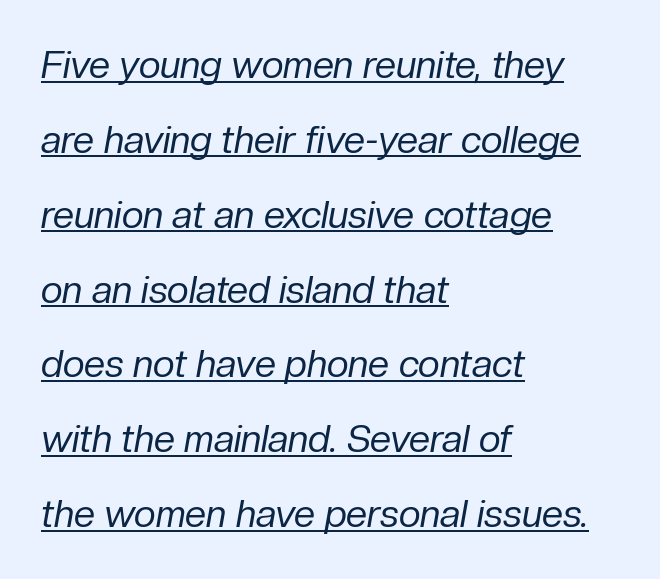
The image shows 38 px regular-weight type, italic (leaning right); set left-aligned, loose line spacing (1.97x), normal letter spacing, underlined; low stroke contrast and a medium x-height.
